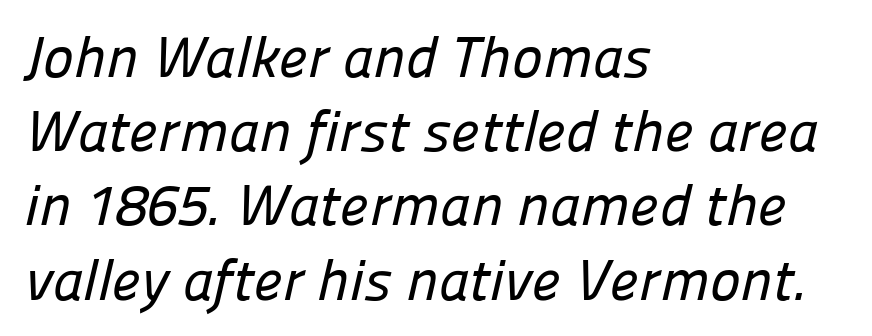
{"serif": "no", "width": "normal", "stroke_contrast": "low", "x_height": "medium", "monospaced": "no", "underline": "no", "align": "left", "line_spacing": "normal", "line_spacing_ratio": 1.28, "letter_spacing": "normal", "letter_spacing_em": 0.0, "glyph_px": 58}
